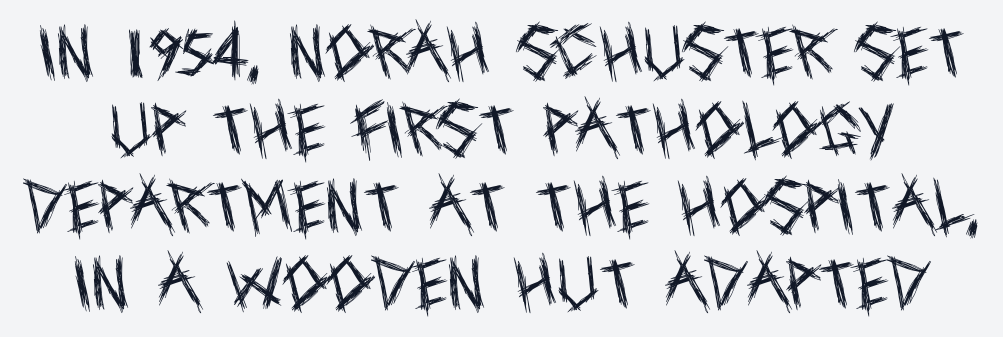
{"serif": "no", "italic": "no", "bold": "no", "weight": "regular", "width": "condensed", "x_height": "large", "monospaced": "no", "underline": "no", "line_spacing": "normal", "line_spacing_ratio": 1.35, "letter_spacing": "normal", "letter_spacing_em": 0.0, "glyph_px": 57}
